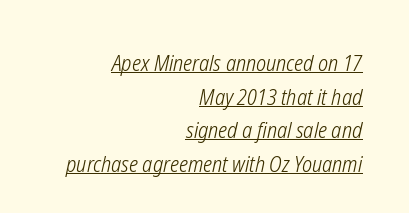
The image shows 22 px text type, italic (leaning right); set right-aligned, normal line spacing (1.53x), normal letter spacing, underlined.
